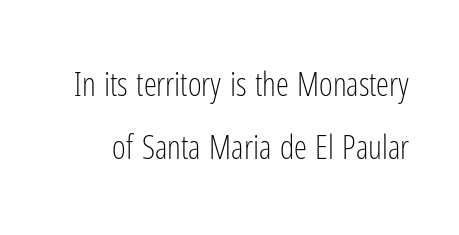
{"serif": "no", "italic": "no", "bold": "no", "weight": "light", "width": "condensed", "stroke_contrast": "low", "x_height": "medium", "monospaced": "no", "underline": "no", "line_spacing": "loose", "line_spacing_ratio": 1.92, "letter_spacing": "normal", "letter_spacing_em": 0.0, "glyph_px": 33}
